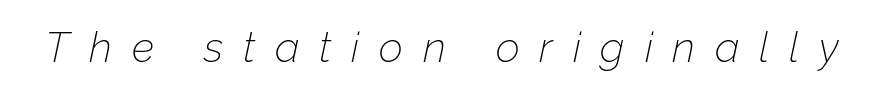
Q: Is the text bold? A: No.
Q: Is the text italic (slanted)? A: Yes, it leans right by about 12 degrees.
Q: Is the text underlined? A: No.
Q: Is the spacing between letters normal or unusually wide? A: Unusually wide.
Q: Width (condensed, normal, or wide)? A: Normal.
Q: Stroke contrast? A: Low.
Q: x-height? A: Medium.
Q: Monospaced? A: No.
